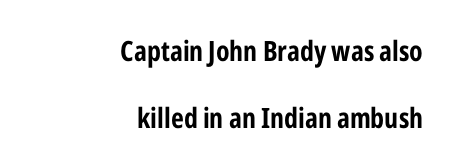
The leading is generous, giving the passage an open texture. The typography opts for an upright posture over an oblique one. Font category for this specimen: sans-serif. Students, note that the glyphs here touch the page at normal intervals. The face used here has the dense, thick strokes of a bold. Check the space under the baseline: it is left empty.
